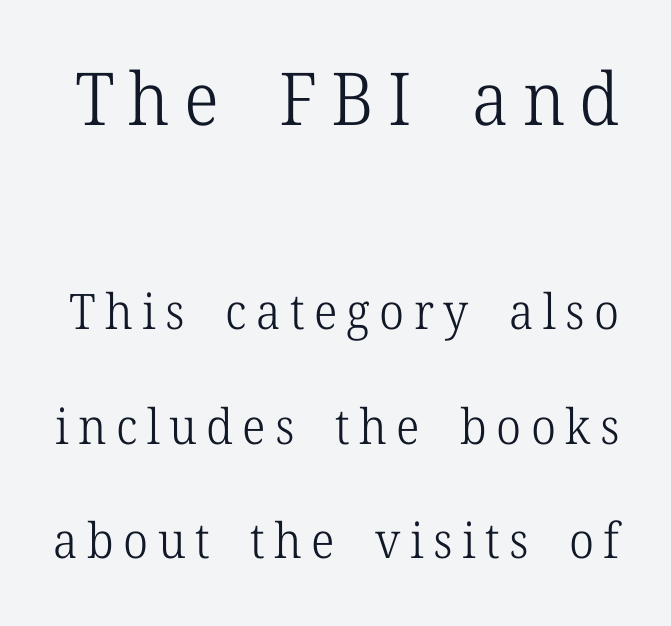
The designer dialed line spacing up above the default. Character size in the leading block exceeds that of the trailing block. This is roman type, the default non-slanted kind. Proportional: the letters do not fall into vertical columns.
